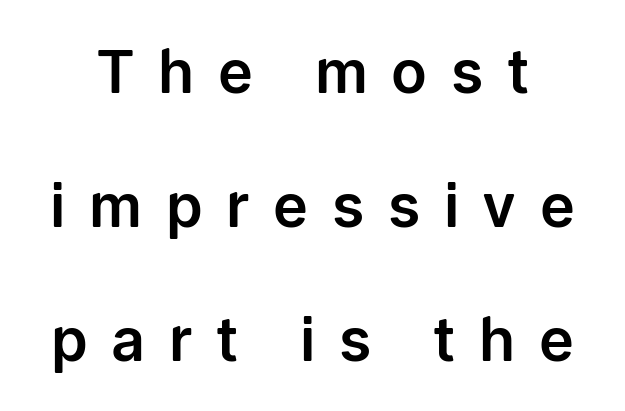
The space directly below the letters is spotless. Do the characters align in a grid? No, the font is proportional. Loosely led — the rows are spread out. Font category for this specimen: sans-serif.
